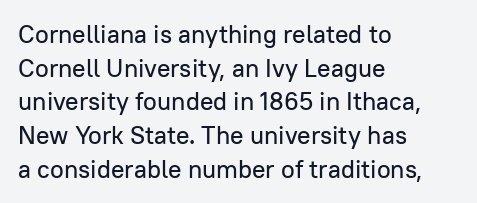
Q: Is the text italic (slanted)? A: No, it is upright.
Q: Is the text underlined? A: No.
Q: How is the paragraph aligned? A: Left-aligned.
Q: Is the spacing between letters normal or unusually wide? A: Normal.
Q: Is the spacing between lines tight, normal or loose? A: Normal.
